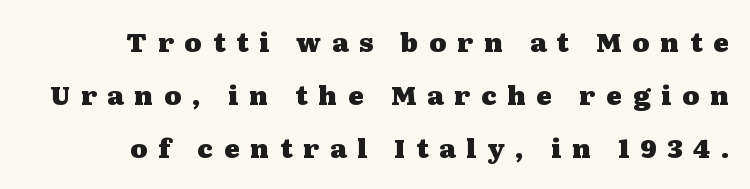
If you drew a line through each stem, it would be perfectly vertical. The area under the type is left untouched. These lines stand farther apart than default settings would place them. The line texture is sparse and dotted thanks to wide tracking.
